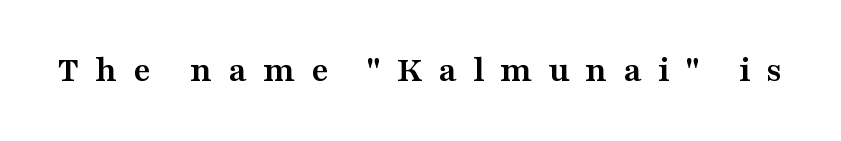
Short note: letters widely spaced. The face used here has the dense, thick strokes of a bold. Character widths vary here, with narrow letters taking less room than wide ones. Underlining? Definitely not there.
